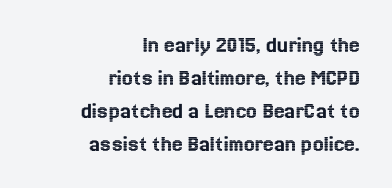
{"italic": "no", "underline": "no", "align": "right", "line_spacing": "normal", "line_spacing_ratio": 1.37, "letter_spacing": "normal", "letter_spacing_em": 0.0, "glyph_px": 24}
